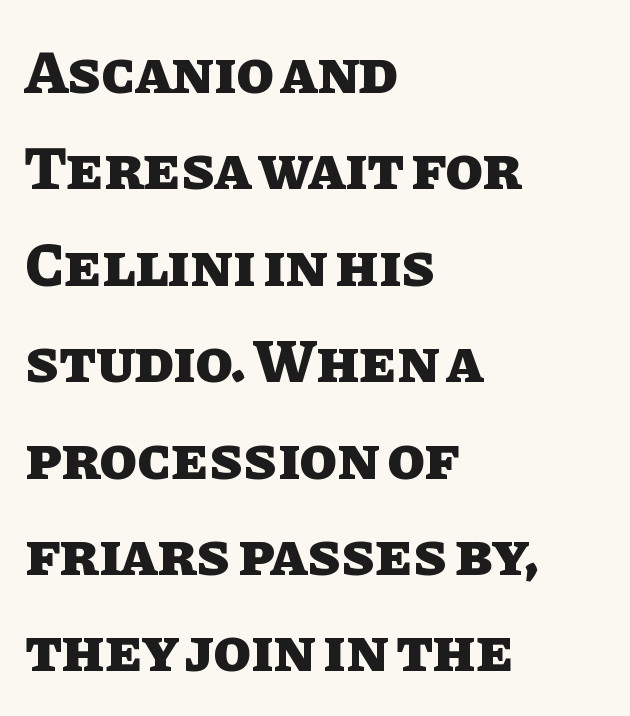
The image shows 61 px heavy type, upright; set left-aligned, normal line spacing (1.58x), normal letter spacing, not underlined; low stroke contrast and a large x-height.
